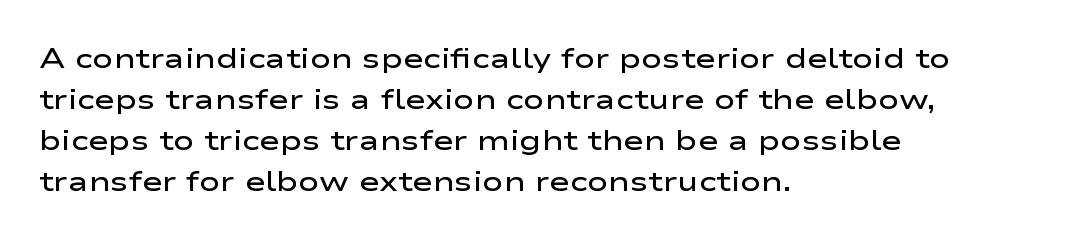
{"serif": "no", "italic": "no", "bold": "semi", "weight": "semibold", "width": "wide", "stroke_contrast": "low", "x_height": "medium", "monospaced": "no", "underline": "no", "align": "left", "line_spacing": "normal", "line_spacing_ratio": 1.47, "letter_spacing": "normal", "letter_spacing_em": 0.0, "glyph_px": 28}
